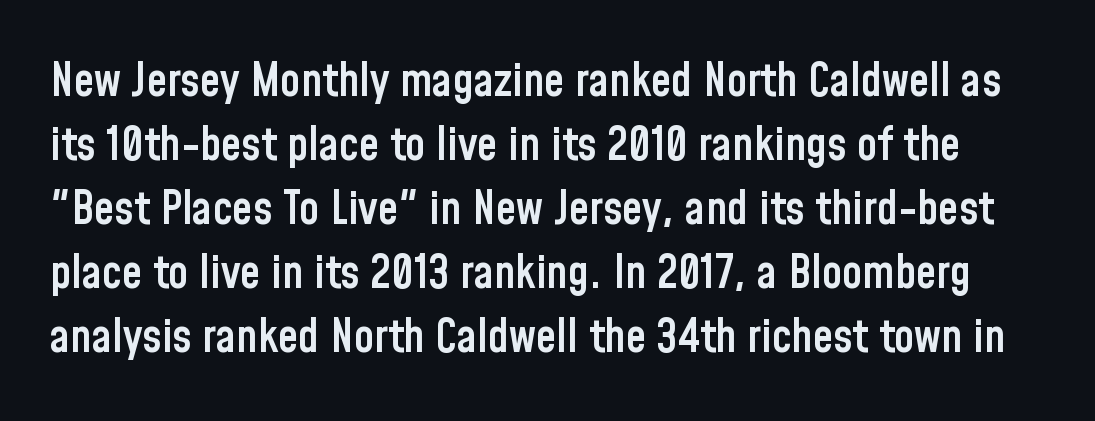
Caption: semibold face, moderately heavy strokes. The letterforms sit shoulder to shoulder at normal distance. Quick note: underline off. The rendering uses natural spacing where letterforms have individual widths. Serif or sans? Sans — the stroke terminals are bare.
